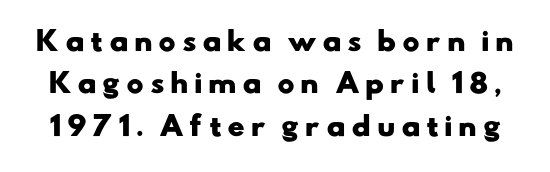
Tracking value appears strongly positive — letters spread wide. The area under the type is left untouched. Interline gaps are of average width in this sample. In terms of weight, the rendering is a true, heavy bold.
